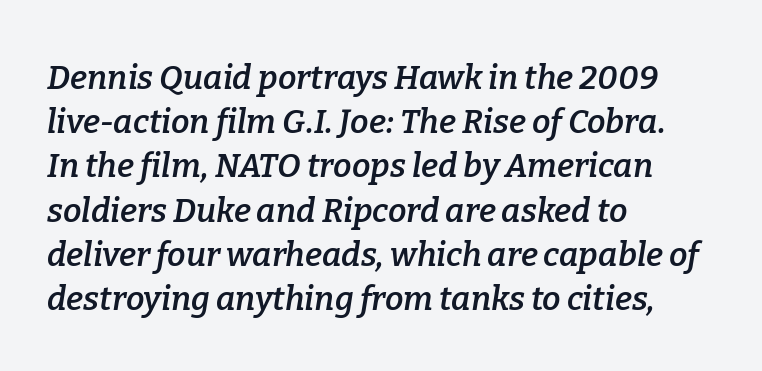
{"serif": "yes", "italic": "yes", "lean": "right", "slant_degrees": 9, "bold": "semi", "weight": "semibold", "width": "normal", "stroke_contrast": "low", "x_height": "medium", "monospaced": "no", "underline": "no", "align": "left", "line_spacing": "normal", "line_spacing_ratio": 1.34, "letter_spacing": "normal", "letter_spacing_em": 0.0, "glyph_px": 33}
